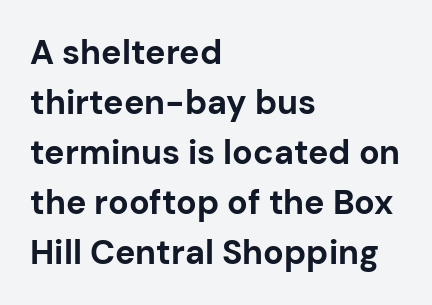
Looks like regular typesetting: each glyph gets only the width it needs. These lines are set flush left with a ragged right edge. The face used here is a sans, in the tradition of grotesques and geometrics. The rendering keeps characters at their native spacing. Characters remain perfectly vertical along every line. The lines sit at an ordinary, default distance from one another.
